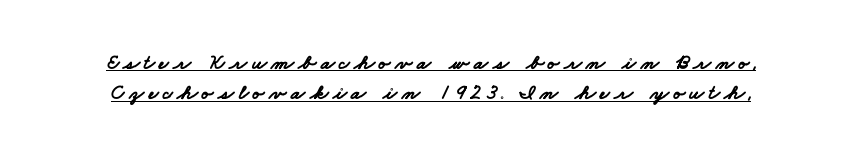
Q: Is the text bold? A: Yes.
Q: Is the text underlined? A: Yes.
Q: Is the spacing between letters normal or unusually wide? A: Unusually wide.
Q: Is the spacing between lines tight, normal or loose? A: Normal.
